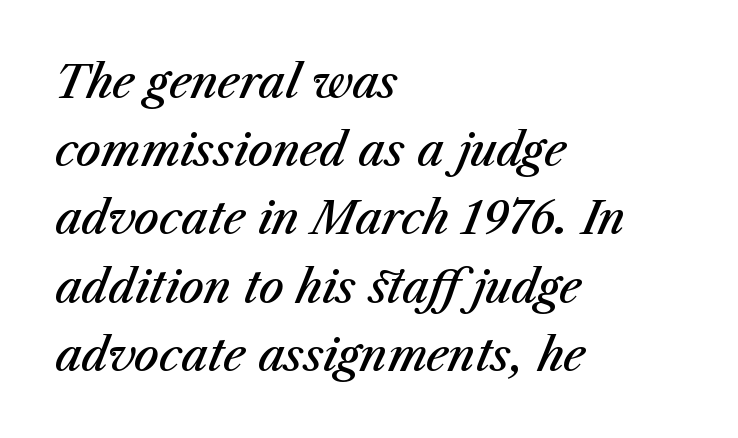
The image shows 44 px semibold type, italic (leaning right); set left-aligned, normal line spacing (1.55x), normal letter spacing, not underlined; medium stroke contrast and a medium x-height.
